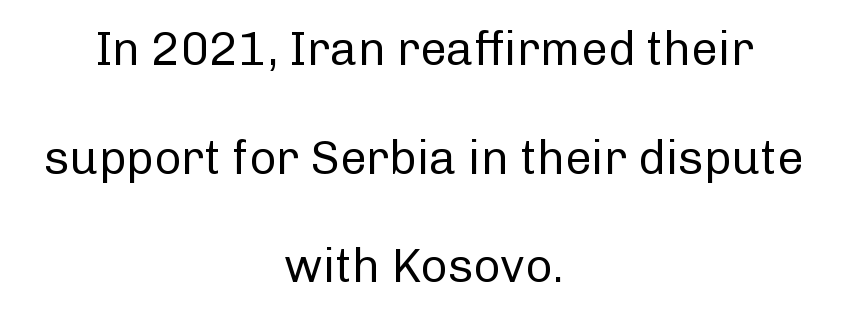
The image shows 47 px regular-weight sans-serif type, upright; set centered, loose line spacing (2.31x), normal letter spacing, not underlined; low stroke contrast and a medium x-height.
